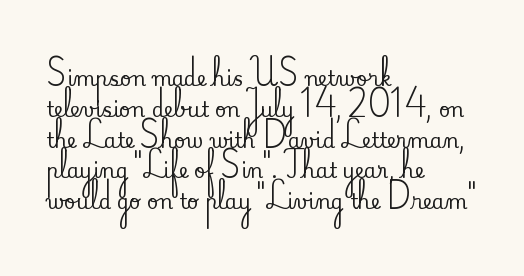
The image shows 20 px text type, upright; set left-aligned, normal line spacing (1.54x), normal letter spacing, not underlined.
